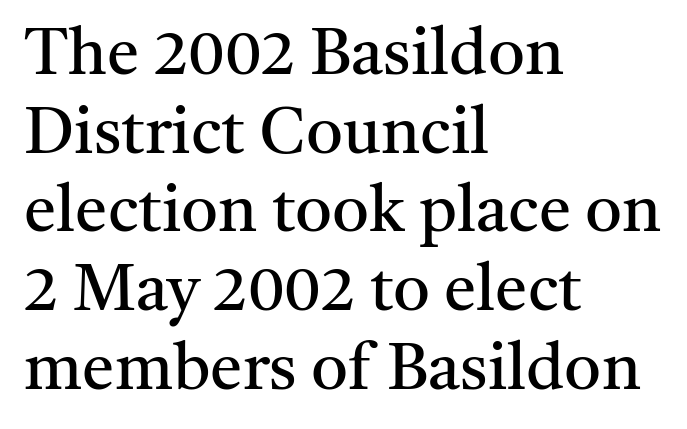
{"serif": "yes", "italic": "no", "bold": "no", "weight": "regular", "width": "normal", "stroke_contrast": "medium", "x_height": "medium", "monospaced": "no", "underline": "no", "align": "left", "line_spacing_ratio": 1.21, "letter_spacing": "normal", "letter_spacing_em": 0.0, "glyph_px": 65}
